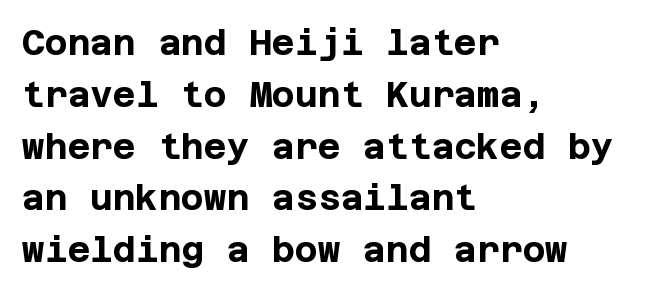
The image shows 35 px bold sans-serif type, upright; set left-aligned, normal line spacing (1.48x), normal letter spacing, not underlined; low stroke contrast and a large x-height.
